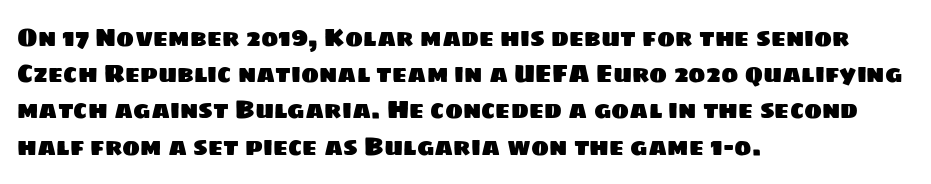
Q: Is the text underlined? A: No.
Q: How is the paragraph aligned? A: Left-aligned.
Q: Is the spacing between letters normal or unusually wide? A: Normal.
Q: Is the spacing between lines tight, normal or loose? A: Normal.
